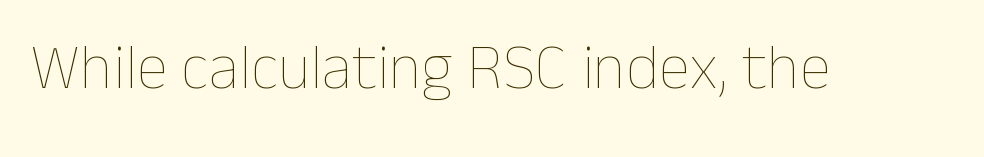
Is this a fixed-width face? No — the glyphs have proportional, varying widths. The baseline area is clear. Is the letter spacing exaggerated? No — it looks like the ordinary default. Summary of weight: not heavy and not bold. This is roman type, the default non-slanted kind.
